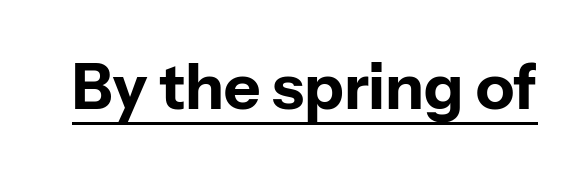
Q: Is the text bold? A: Yes.
Q: Is the text italic (slanted)? A: No, it is upright.
Q: Is the typeface a serif or a sans-serif typeface? A: Sans-serif.
Q: Is the text underlined? A: Yes.
Q: Is the spacing between letters normal or unusually wide? A: Normal.
Q: Width (condensed, normal, or wide)? A: Normal.
Q: Stroke contrast? A: Low.
Q: x-height? A: Medium.
Q: Monospaced? A: No.
